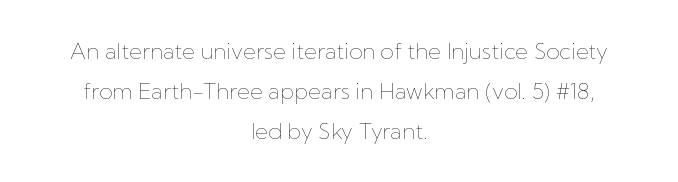
The image shows 22 px text type, upright; set centered, line spacing 1.81x, normal letter spacing, not underlined.
